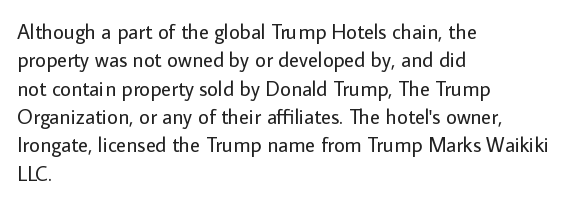
{"italic": "no", "bold": "no", "underline": "no", "align": "left", "line_spacing": "normal", "line_spacing_ratio": 1.35, "letter_spacing": "normal", "letter_spacing_em": 0.0, "glyph_px": 21}
